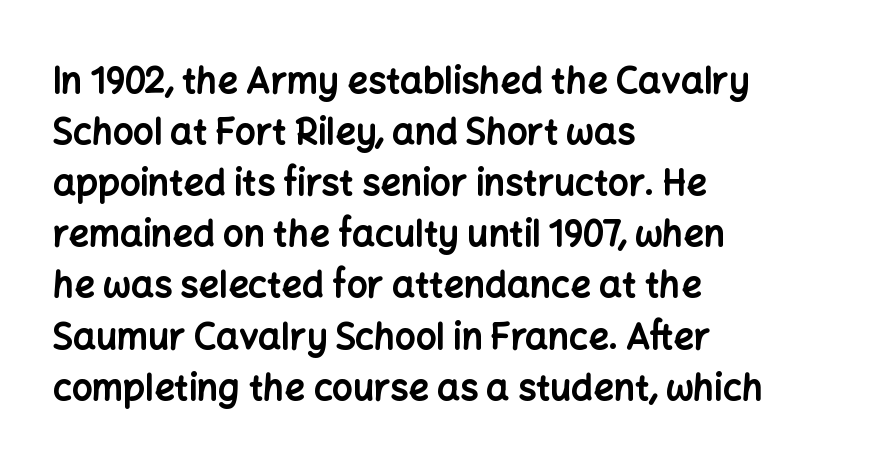
{"serif": "no", "italic": "no", "bold": "yes", "weight": "bold", "width": "normal", "stroke_contrast": "low", "x_height": "medium", "monospaced": "no", "underline": "no", "align": "left", "line_spacing": "normal", "line_spacing_ratio": 1.42, "letter_spacing": "normal", "letter_spacing_em": 0.0, "glyph_px": 36}
